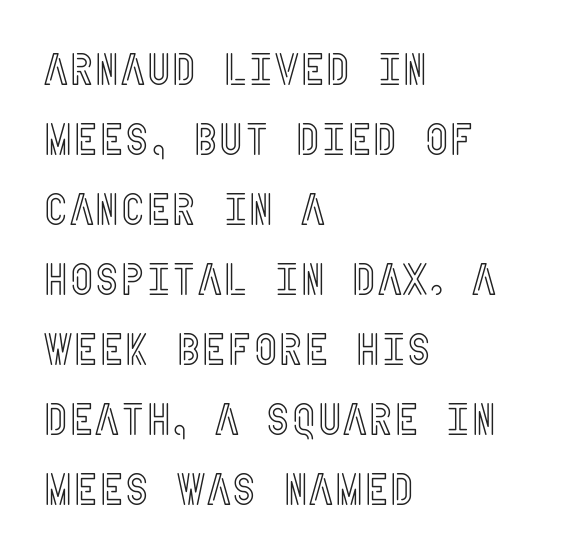
{"italic": "no", "width": "condensed", "x_height": "large", "underline": "no", "align": "left", "line_spacing": "normal", "line_spacing_ratio": 1.59, "letter_spacing": "normal", "letter_spacing_em": 0.0, "glyph_px": 44}
